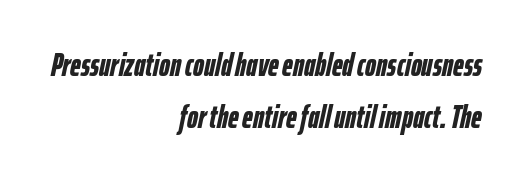
{"italic": "yes", "lean": "right", "slant_degrees": 12, "bold": "yes", "weight": "semibold", "width": "condensed", "stroke_contrast": "low", "x_height": "medium", "monospaced": "no", "underline": "no", "align": "right", "line_spacing": "normal", "line_spacing_ratio": 1.58, "letter_spacing": "normal", "letter_spacing_em": 0.0, "glyph_px": 33}
